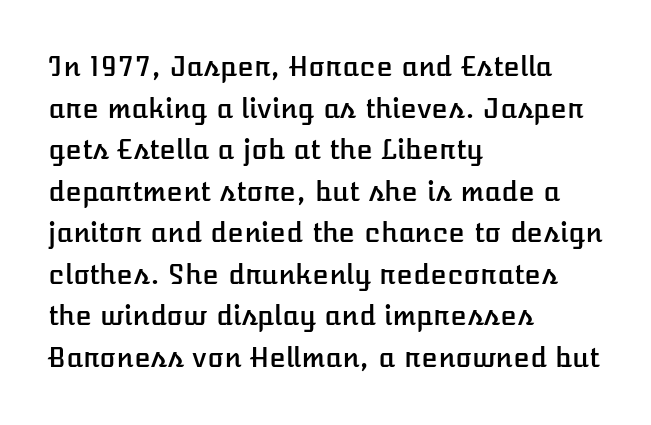
The image shows 27 px text type, upright; set left-aligned, normal line spacing (1.54x), normal letter spacing, not underlined.
